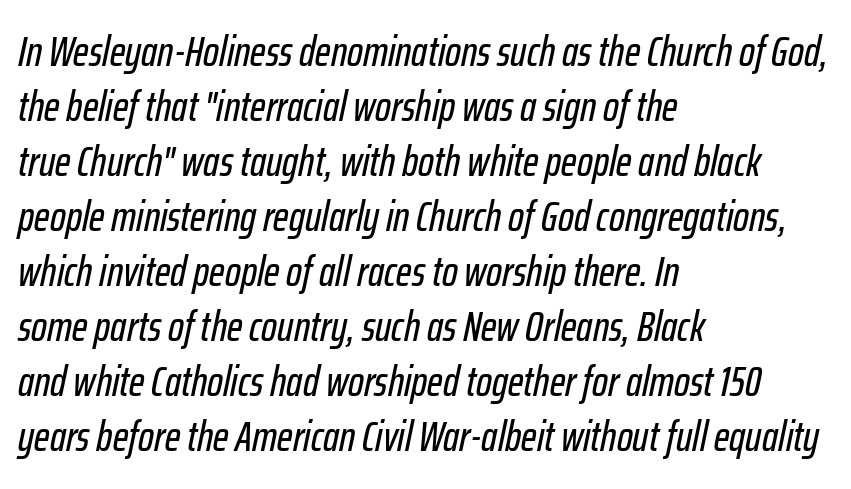
The image shows 42 px condensed type, italic (leaning right); set left-aligned, normal line spacing (1.31x), normal letter spacing, not underlined; low stroke contrast and a medium x-height.
